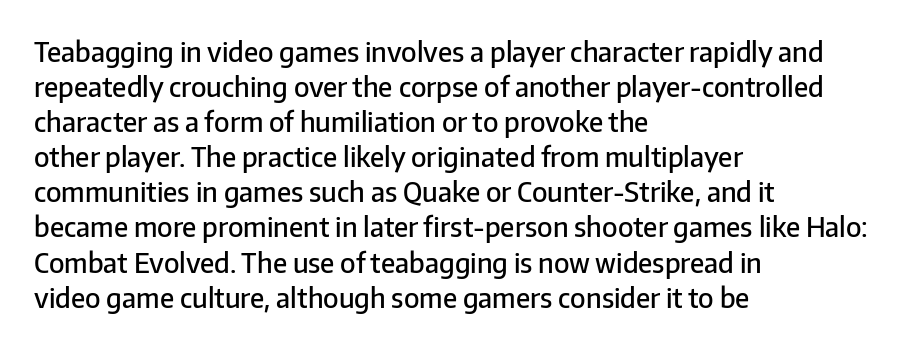
Q: Is the text bold? A: Semi-bold.
Q: Is the text italic (slanted)? A: No, it is upright.
Q: Is the text underlined? A: No.
Q: How is the paragraph aligned? A: Left-aligned.
Q: Is the spacing between letters normal or unusually wide? A: Normal.
Q: Is the spacing between lines tight, normal or loose? A: Normal.
